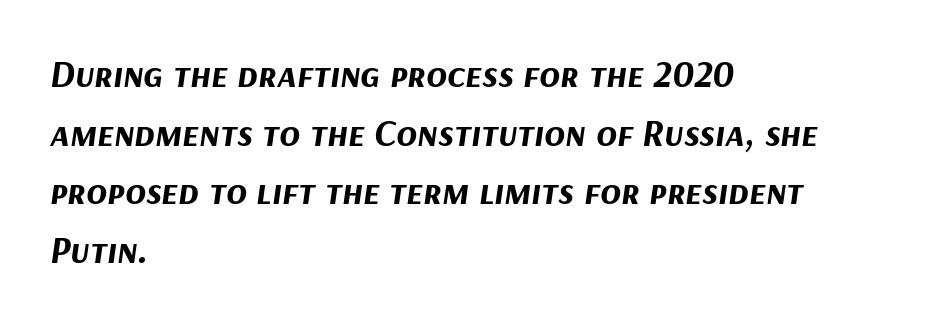
Q: Is the text bold? A: Yes.
Q: Is the text italic (slanted)? A: Yes, it leans right by about 9 degrees.
Q: Is the text underlined? A: No.
Q: How is the paragraph aligned? A: Left-aligned.
Q: Is the spacing between letters normal or unusually wide? A: Normal.
Q: Is the spacing between lines tight, normal or loose? A: Normal.
Q: Width (condensed, normal, or wide)? A: Normal.
Q: Stroke contrast? A: Medium.
Q: x-height? A: Medium.
Q: Monospaced? A: No.
